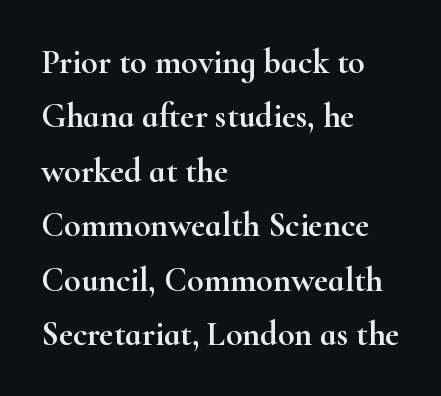
Q: Is the text italic (slanted)? A: No, it is upright.
Q: Is the typeface a serif or a sans-serif typeface? A: Serif.
Q: Is the text underlined? A: No.
Q: How is the paragraph aligned? A: Left-aligned.
Q: Is the spacing between letters normal or unusually wide? A: Normal.
Q: Is the spacing between lines tight, normal or loose? A: Normal.
Q: Width (condensed, normal, or wide)? A: Wide.
Q: Stroke contrast? A: High.
Q: x-height? A: Small.
Q: Monospaced? A: No.
